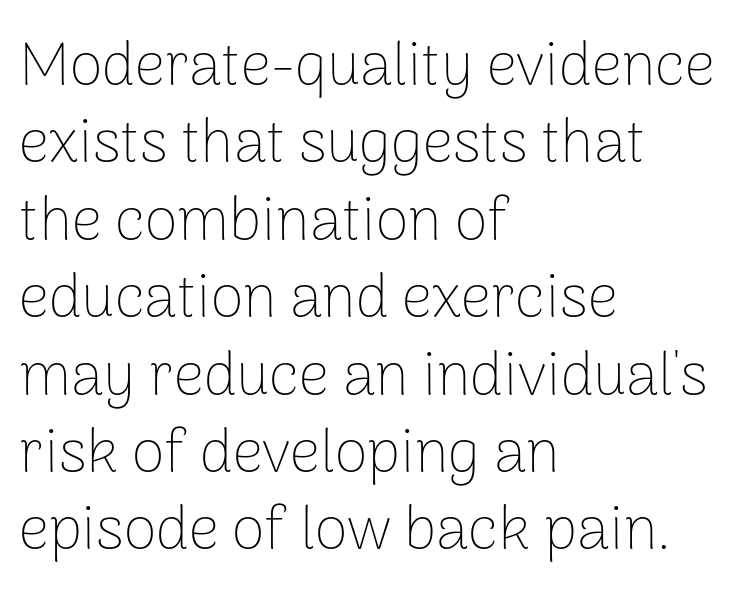
{"serif": "no", "italic": "no", "bold": "no", "weight": "thin", "width": "normal", "stroke_contrast": "low", "x_height": "medium", "monospaced": "no", "underline": "no", "align": "left", "line_spacing": "normal", "line_spacing_ratio": 1.29, "letter_spacing": "normal", "letter_spacing_em": 0.0, "glyph_px": 60}
